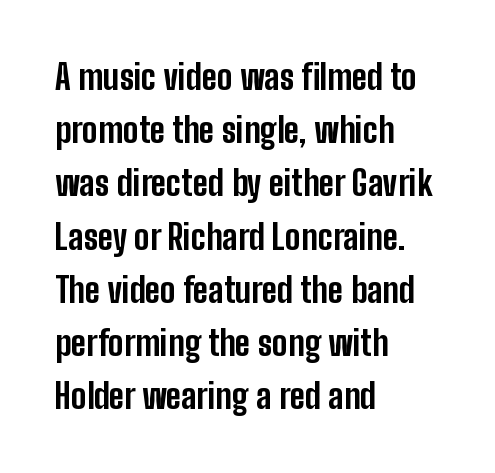
Q: Is the text bold? A: Yes.
Q: Is the text italic (slanted)? A: No, it is upright.
Q: Is the typeface a serif or a sans-serif typeface? A: Sans-serif.
Q: Is the text underlined? A: No.
Q: How is the paragraph aligned? A: Left-aligned.
Q: Is the spacing between letters normal or unusually wide? A: Normal.
Q: Is the spacing between lines tight, normal or loose? A: Normal.
Q: Width (condensed, normal, or wide)? A: Condensed.
Q: Stroke contrast? A: Low.
Q: x-height? A: Medium.
Q: Monospaced? A: No.
